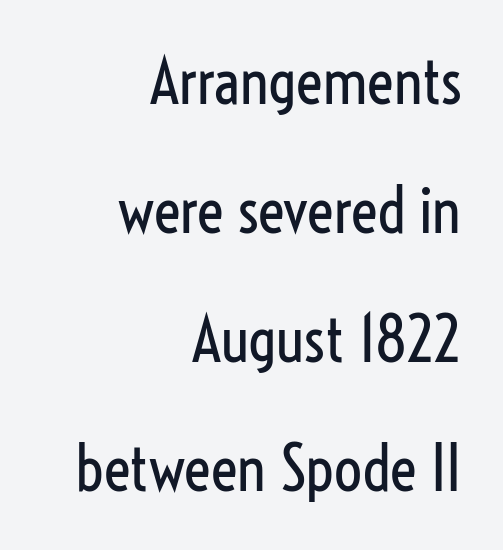
Q: Is the text bold? A: No.
Q: Is the text italic (slanted)? A: No, it is upright.
Q: Is the typeface a serif or a sans-serif typeface? A: Sans-serif.
Q: Is the text underlined? A: No.
Q: How is the paragraph aligned? A: Right-aligned.
Q: Is the spacing between letters normal or unusually wide? A: Normal.
Q: Is the spacing between lines tight, normal or loose? A: Loose.
Q: Width (condensed, normal, or wide)? A: Condensed.
Q: Stroke contrast? A: Low.
Q: x-height? A: Medium.
Q: Monospaced? A: No.
